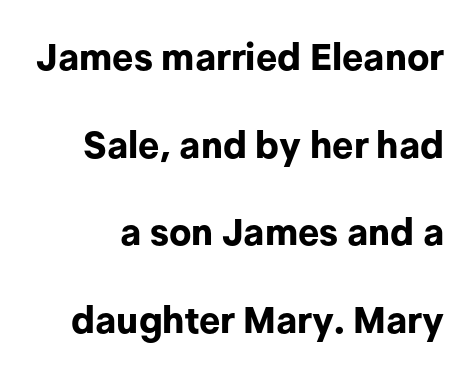
{"serif": "no", "italic": "no", "bold": "yes", "weight": "bold", "width": "normal", "stroke_contrast": "low", "x_height": "medium", "monospaced": "no", "underline": "no", "line_spacing": "loose", "line_spacing_ratio": 2.37, "letter_spacing": "normal", "letter_spacing_em": 0.0, "glyph_px": 37}
